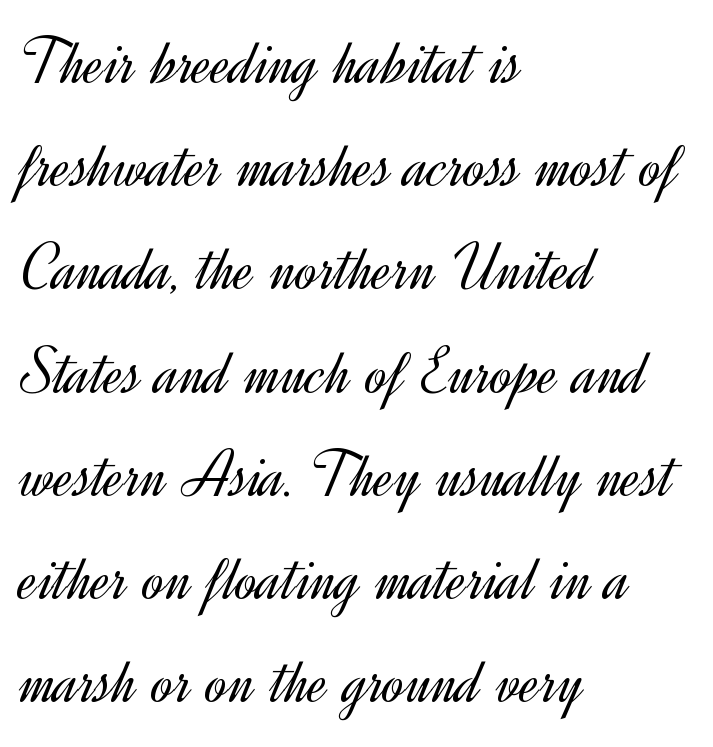
This sample uses plain, unmodified letter spacing. The letters carry no serifs — their stems end cleanly without finishing strokes. The words here are not underlined.
